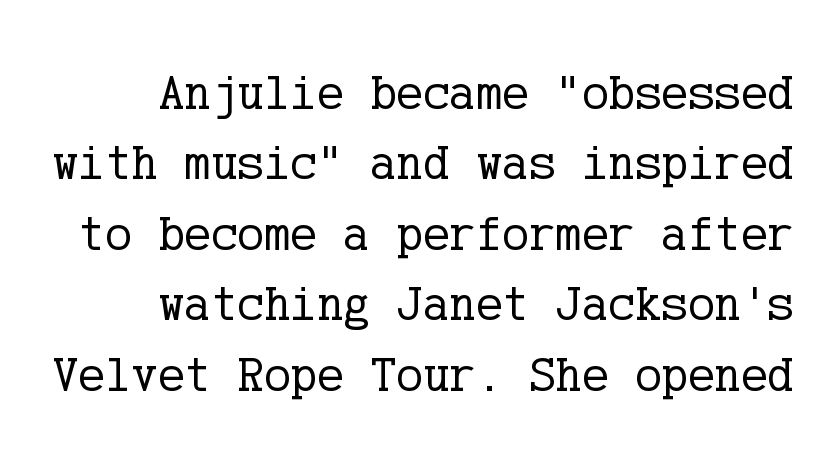
The image shows 50 px regular-weight serif type, upright; set right-aligned, normal line spacing (1.41x), normal letter spacing, not underlined; low stroke contrast and a medium x-height.
